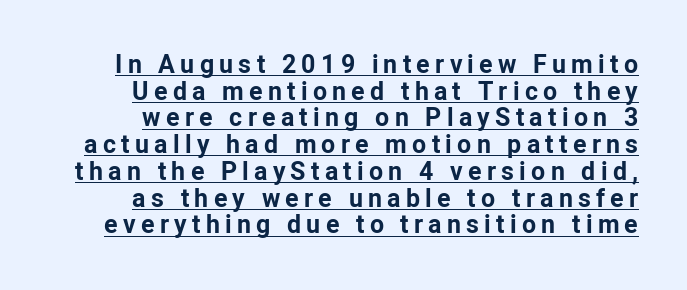
{"italic": "no", "bold": "yes", "underline": "yes", "line_spacing": "tight", "line_spacing_ratio": 1.07, "letter_spacing": "wide", "letter_spacing_em": 0.21, "glyph_px": 25}
